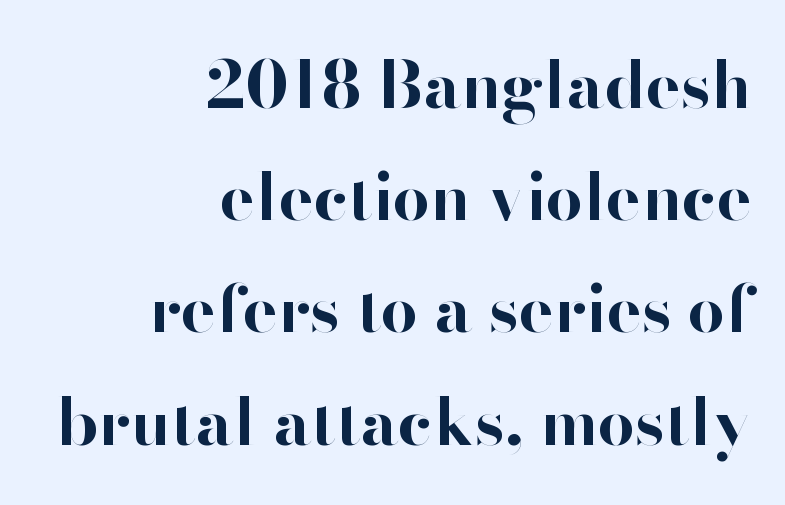
{"serif": "no", "italic": "no", "bold": "yes", "weight": "bold", "width": "normal", "stroke_contrast": "high", "x_height": "small", "monospaced": "no", "underline": "no", "align": "right", "line_spacing": "normal", "line_spacing_ratio": 1.7, "letter_spacing": "normal", "letter_spacing_em": 0.0, "glyph_px": 66}
